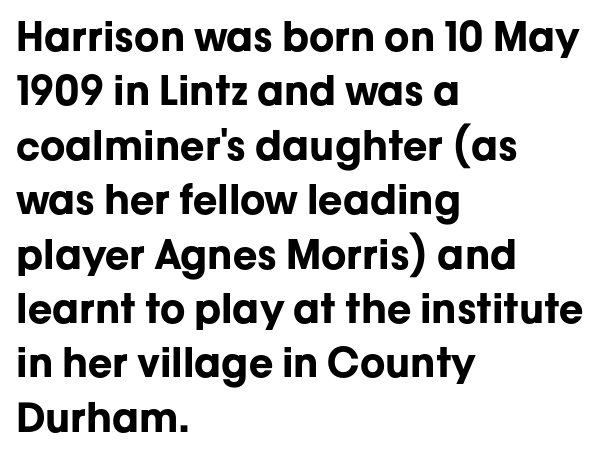
{"serif": "no", "italic": "no", "bold": "yes", "weight": "bold", "width": "normal", "stroke_contrast": "low", "x_height": "medium", "monospaced": "no", "underline": "no", "align": "left", "line_spacing": "normal", "line_spacing_ratio": 1.36, "letter_spacing": "normal", "letter_spacing_em": 0.0, "glyph_px": 40}
